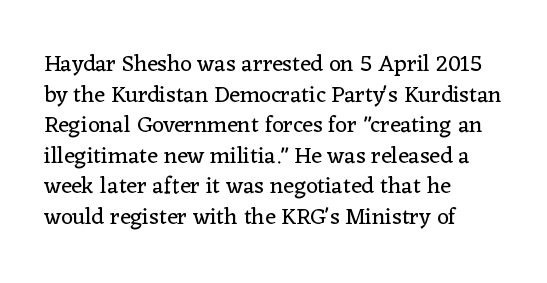
The image shows 23 px text type, upright; set left-aligned, normal line spacing (1.33x), normal letter spacing, not underlined.
